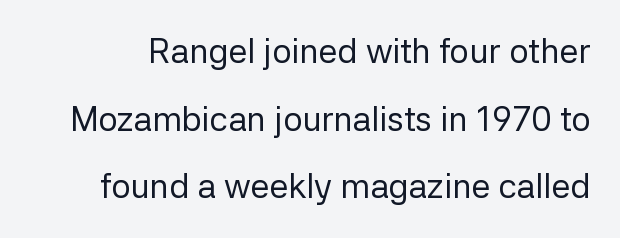
The letters carry no serifs — their stems end cleanly without finishing strokes. Regarding leading, the lines here are spaced well apart. These lines are rendered in a variable-pitch font. This reads as an unemphasized weight, regular at the heaviest. Compared with typical body copy, the letter spacing here is the same. Ascenders rise straight up at ninety degrees.
